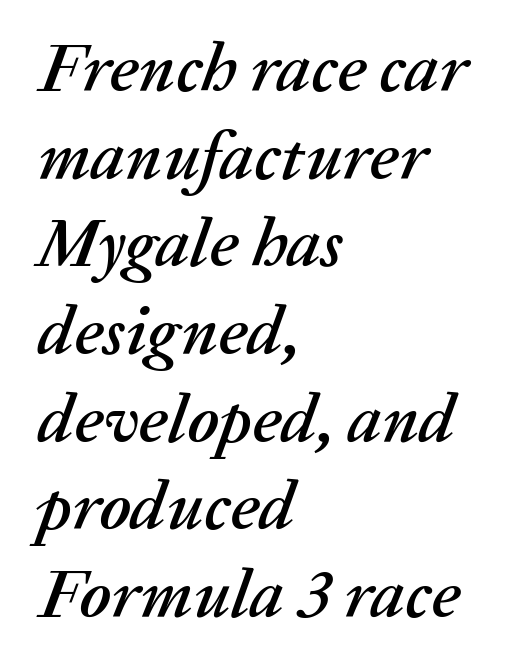
{"italic": "yes", "lean": "right", "slant_degrees": 20, "width": "normal", "stroke_contrast": "medium", "x_height": "medium", "monospaced": "no", "underline": "no", "align": "left", "line_spacing": "normal", "line_spacing_ratio": 1.27, "letter_spacing": "normal", "letter_spacing_em": 0.0, "glyph_px": 69}
